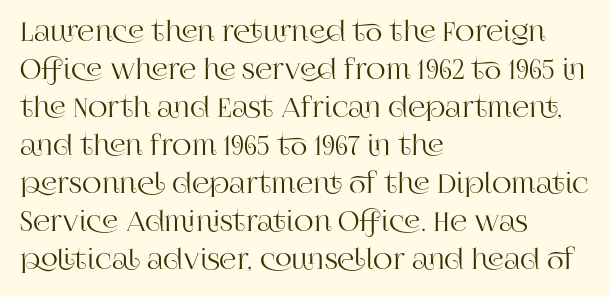
Q: Is the text italic (slanted)? A: No, it is upright.
Q: Is the text underlined? A: No.
Q: How is the paragraph aligned? A: Left-aligned.
Q: Is the spacing between letters normal or unusually wide? A: Normal.
Q: Is the spacing between lines tight, normal or loose? A: Normal.
